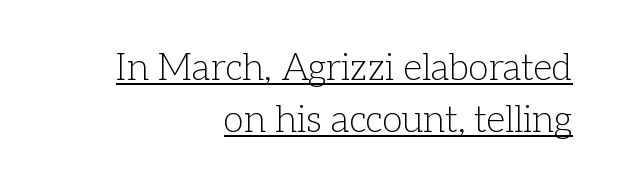
{"serif": "yes", "italic": "no", "bold": "no", "weight": "light", "width": "normal", "stroke_contrast": "low", "x_height": "medium", "monospaced": "no", "underline": "yes", "align": "right", "line_spacing": "normal", "line_spacing_ratio": 1.41, "letter_spacing": "normal", "letter_spacing_em": 0.0, "glyph_px": 37}
